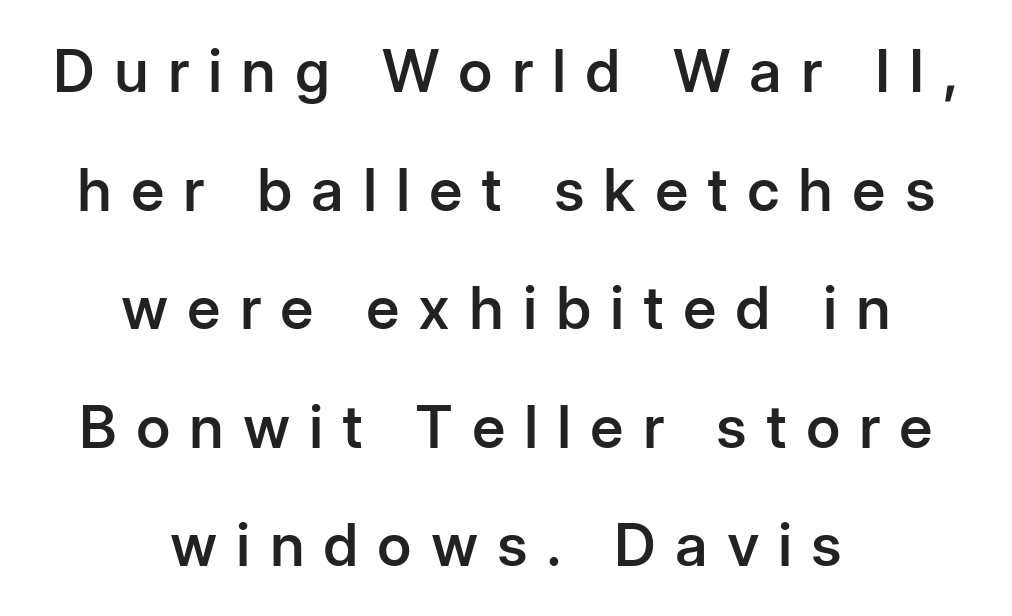
Loose tracking; the words dissolve into strings of separated letters. Every row of glyphs is offset so its center matches the block's center. Look at the stroke-to-counter ratio: somewhat heavy, a semibold. This is sans-serif lettering, the kind often seen on screens and signage. One glance says open: line gaps are wider than usual. The passage shown is typed in a proportional face where columns would drift.
